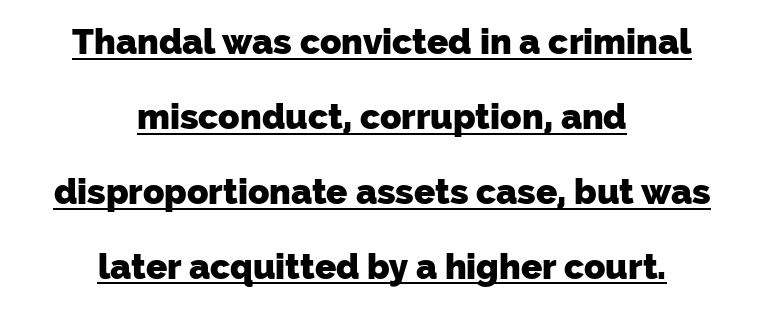
{"serif": "no", "bold": "yes", "weight": "heavy", "width": "normal", "stroke_contrast": "low", "x_height": "medium", "monospaced": "no", "underline": "yes", "align": "center", "line_spacing": "loose", "line_spacing_ratio": 2.14, "letter_spacing": "normal", "letter_spacing_em": 0.0, "glyph_px": 35}
